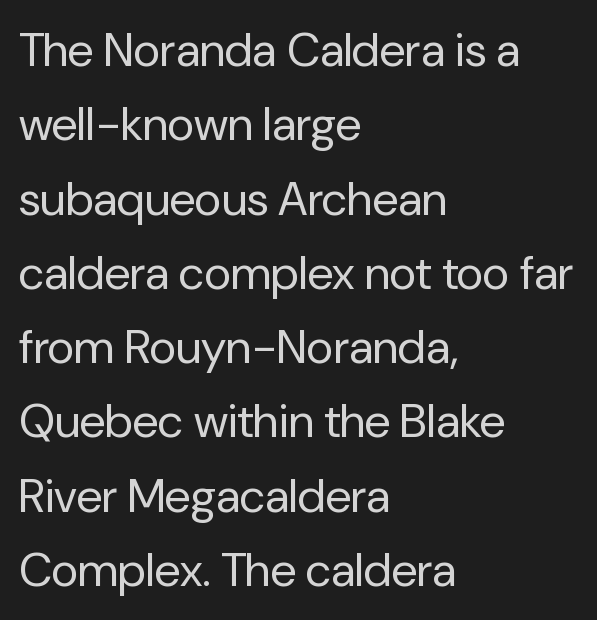
The image shows 47 px regular-weight sans-serif type, upright; set left-aligned, normal line spacing (1.58x), normal letter spacing, not underlined; low stroke contrast and a medium x-height.
